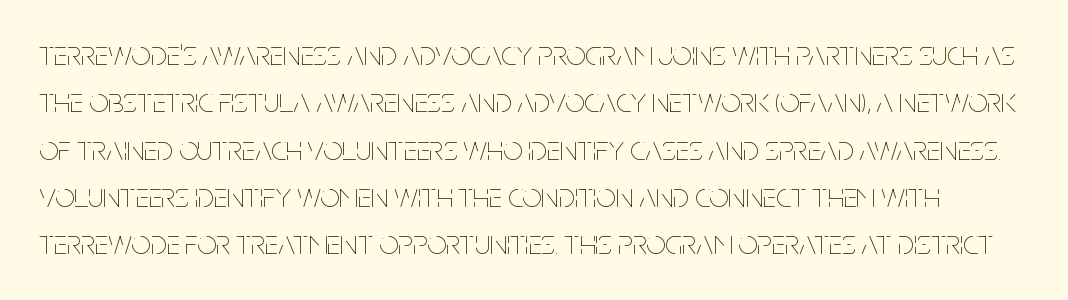
{"italic": "no", "bold": "no", "weight": "thin", "width": "condensed", "stroke_contrast": "low", "x_height": "large", "monospaced": "no", "underline": "no", "line_spacing": "normal", "line_spacing_ratio": 1.39, "letter_spacing": "normal", "letter_spacing_em": 0.0, "glyph_px": 34}
